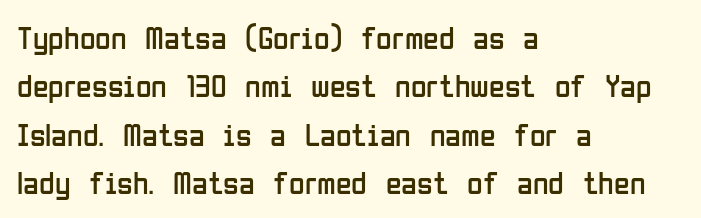
{"serif": "no", "italic": "no", "bold": "no", "weight": "regular", "width": "condensed", "stroke_contrast": "low", "x_height": "medium", "monospaced": "no", "underline": "no", "align": "left", "line_spacing": "normal", "line_spacing_ratio": 1.51, "letter_spacing": "normal", "letter_spacing_em": 0.0, "glyph_px": 32}
